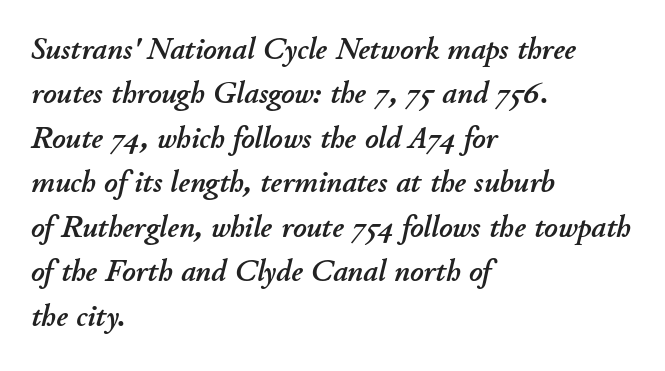
Q: Is the text italic (slanted)? A: Yes, it leans right by about 11 degrees.
Q: Is the text underlined? A: No.
Q: How is the paragraph aligned? A: Left-aligned.
Q: Is the spacing between letters normal or unusually wide? A: Normal.
Q: Is the spacing between lines tight, normal or loose? A: Normal.
Q: Width (condensed, normal, or wide)? A: Normal.
Q: Stroke contrast? A: Low.
Q: x-height? A: Small.
Q: Monospaced? A: No.
